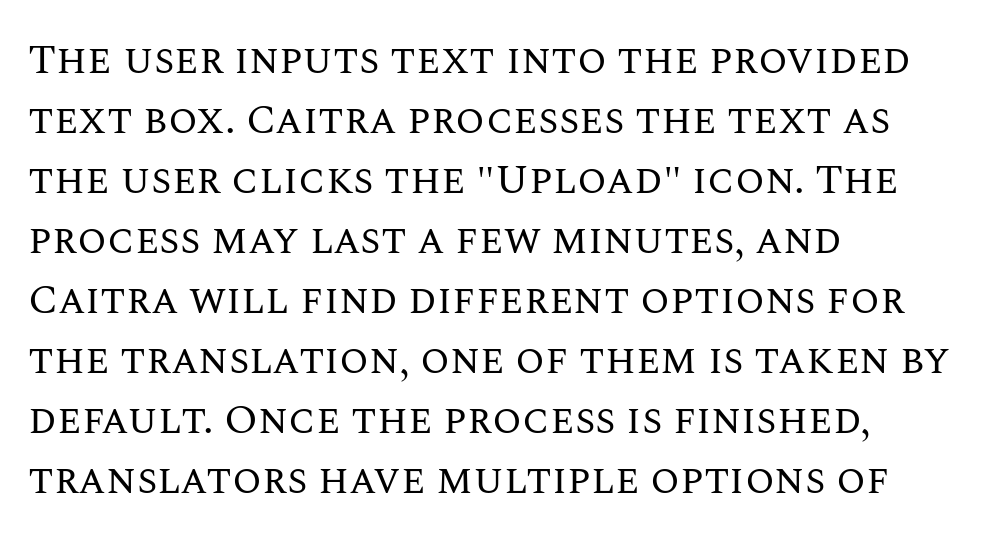
{"italic": "no", "bold": "no", "weight": "regular", "width": "normal", "stroke_contrast": "medium", "x_height": "large", "monospaced": "no", "underline": "no", "align": "left", "line_spacing": "normal", "line_spacing_ratio": 1.43, "letter_spacing": "normal", "letter_spacing_em": 0.0, "glyph_px": 42}
